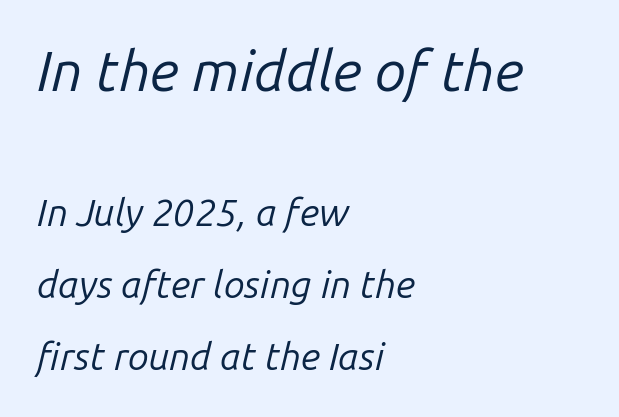
Is the letter spacing exaggerated? No — it looks like the ordinary default. A bare baseline throughout the passage. There's an unmistakable incline to the writing here. The strokes are not fattened; the text isn't bold.
